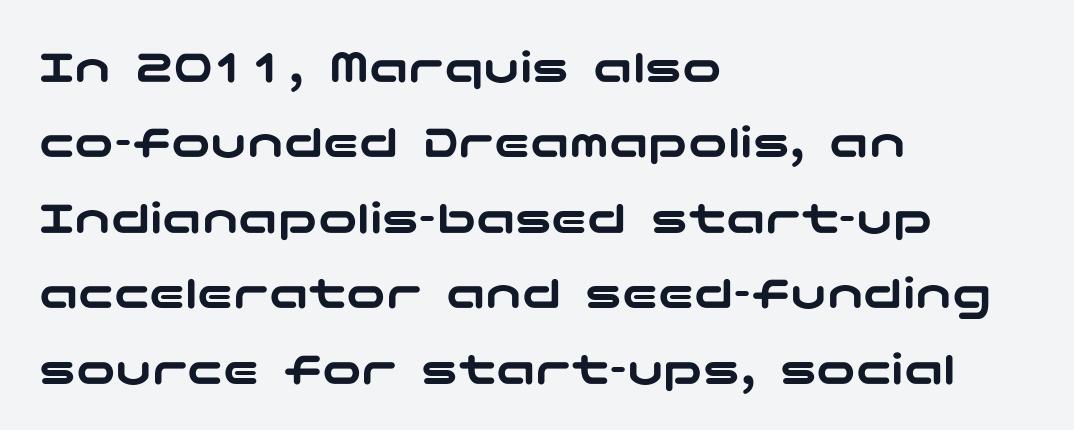
The image shows 49 px wide sans-serif type, upright; set left-aligned, normal line spacing (1.54x), normal letter spacing, not underlined; low stroke contrast and a medium x-height.
